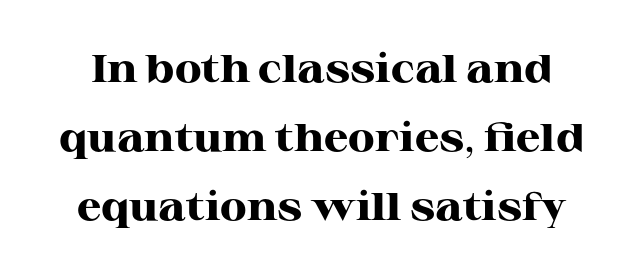
The image shows 39 px heavy, wide serif type, upright; set line spacing 1.77x, normal letter spacing, not underlined; high stroke contrast and a medium x-height.
